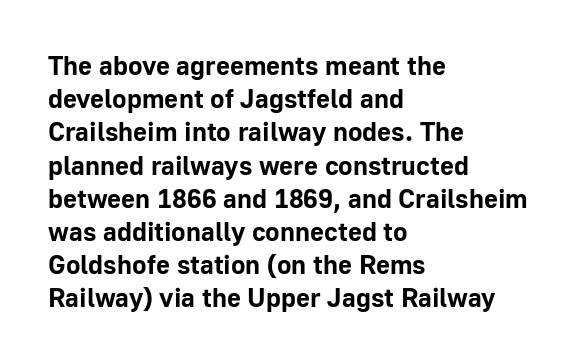
Q: Is the text bold? A: Yes.
Q: Is the text italic (slanted)? A: No, it is upright.
Q: Is the text underlined? A: No.
Q: How is the paragraph aligned? A: Left-aligned.
Q: Is the spacing between letters normal or unusually wide? A: Normal.
